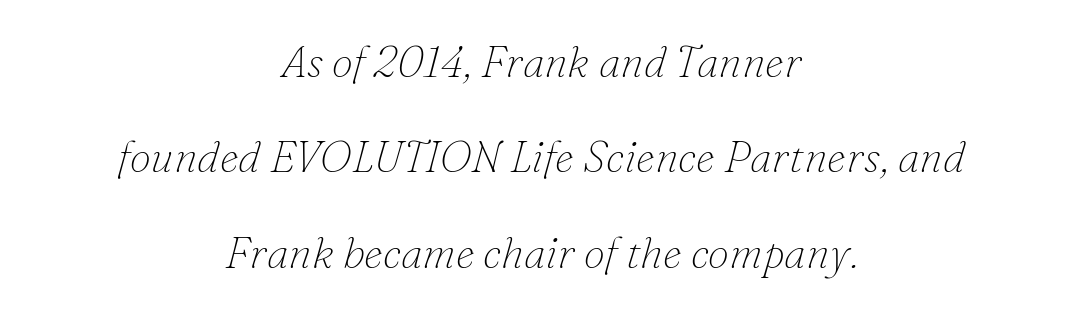
The image shows 43 px thin serif type, italic (leaning right); set centered, loose line spacing (2.22x), normal letter spacing, not underlined; low stroke contrast and a small x-height.
